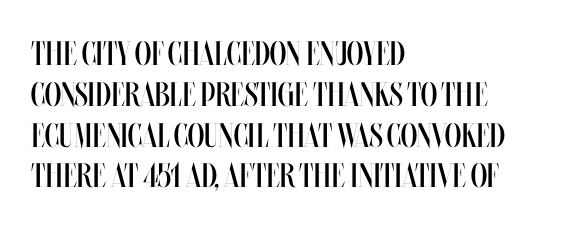
Compared with a typical body face, this is equally light or lighter still. Varying glyph widths throughout — classic text-font behaviour. All the whitespace from short lines collects on the right. The gaps between neighbouring characters are ordinary and unremarkable. The typography opts for an upright posture over an oblique one. Underlining? Definitely not there.
